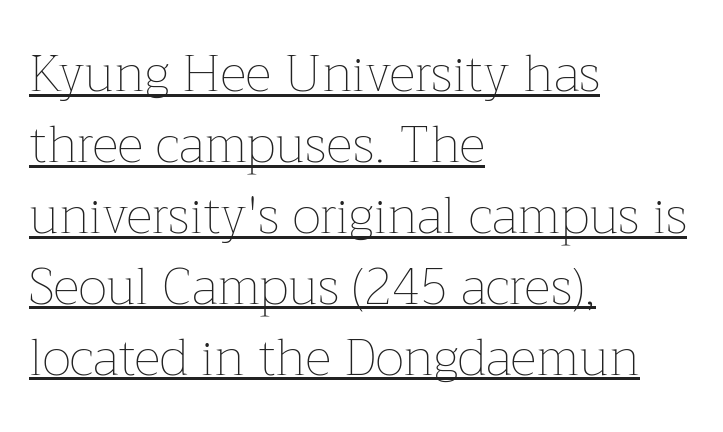
The image shows 51 px thin type, upright; set left-aligned, normal line spacing (1.39x), normal letter spacing, underlined; low stroke contrast and a medium x-height.
